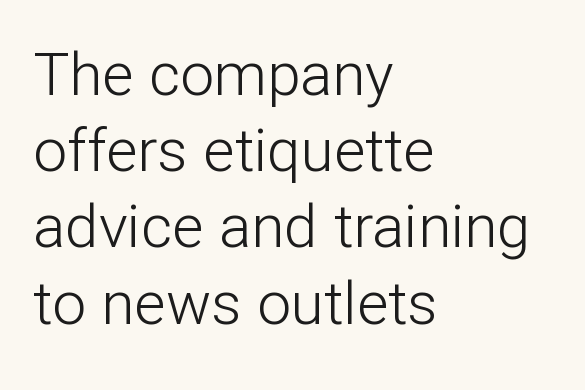
The image shows 60 px light sans-serif type, upright; set left-aligned, normal line spacing (1.27x), normal letter spacing, not underlined; low stroke contrast and a medium x-height.
